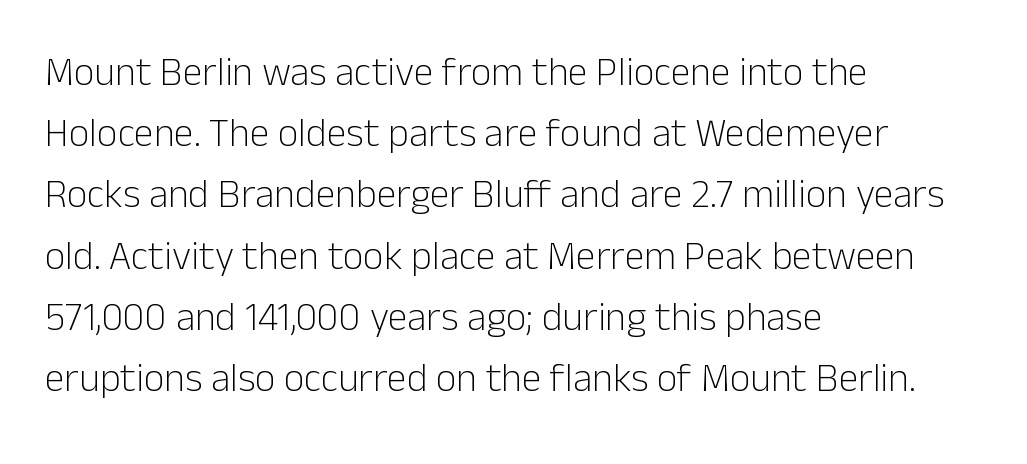
Q: Is the text bold? A: No.
Q: Is the text italic (slanted)? A: No, it is upright.
Q: Is the typeface a serif or a sans-serif typeface? A: Sans-serif.
Q: Is the text underlined? A: No.
Q: How is the paragraph aligned? A: Left-aligned.
Q: Is the spacing between letters normal or unusually wide? A: Normal.
Q: Is the spacing between lines tight, normal or loose? A: Normal.
Q: Width (condensed, normal, or wide)? A: Normal.
Q: Stroke contrast? A: Low.
Q: x-height? A: Medium.
Q: Monospaced? A: No.
